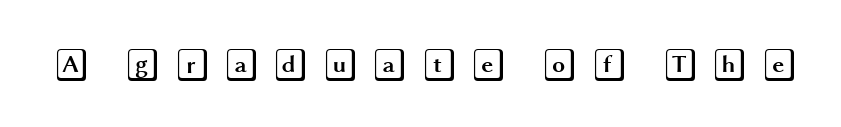
{"italic": "no", "width": "wide", "x_height": "large", "underline": "no", "letter_spacing": "wide", "letter_spacing_em": 0.4, "glyph_px": 33}
